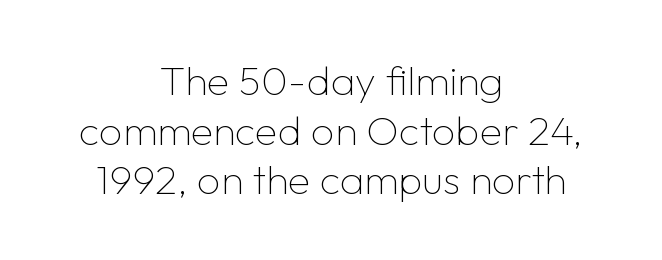
The image shows 41 px thin sans-serif type, upright; set centered, line spacing 1.21x, normal letter spacing, not underlined; low stroke contrast and a medium x-height.
